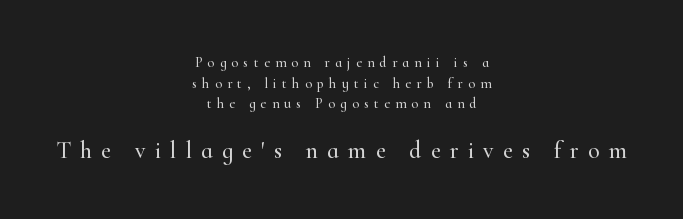
{"italic": "no", "underline": "no", "align": "center", "line_spacing": "normal", "line_spacing_ratio": 1.47, "letter_spacing": "wide", "letter_spacing_em": 0.38, "larger_block": "second", "size_ratio": 1.71, "glyph_px": 24}
